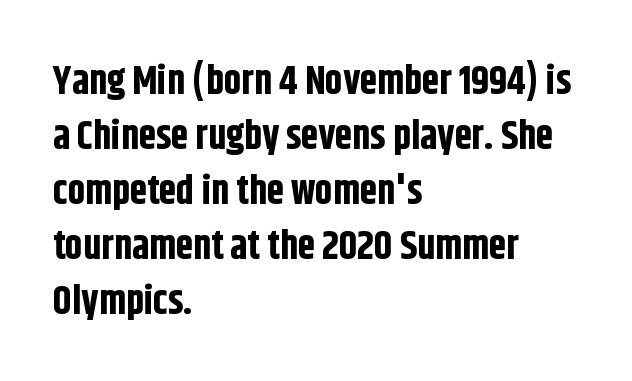
Notice how the stems are strictly vertical — no italics here. The space directly below the letters is spotless. A dark, heavy texture on the line: the type is bold. No extra tracking has been applied to these lines. The line-height multiplier appears to be the usual default. These lines are rendered in a variable-pitch font.
